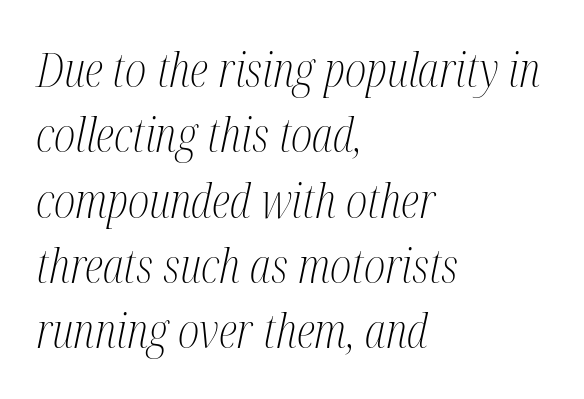
{"serif": "yes", "italic": "yes", "lean": "right", "slant_degrees": 12, "bold": "no", "weight": "light", "width": "condensed", "stroke_contrast": "medium", "x_height": "medium", "monospaced": "no", "underline": "no", "align": "left", "line_spacing": "normal", "line_spacing_ratio": 1.39, "letter_spacing": "normal", "letter_spacing_em": 0.0, "glyph_px": 47}
